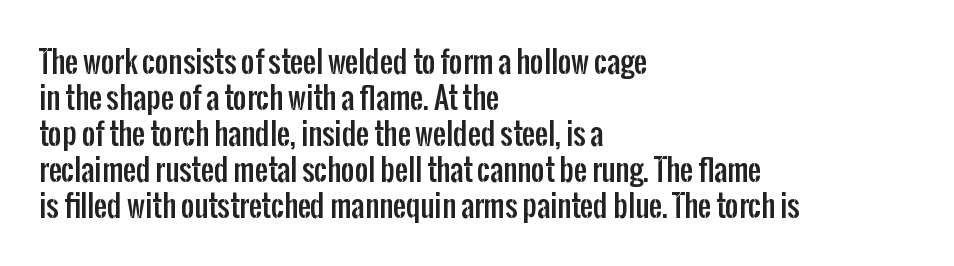
Think of a printed novel: that variable character pitch is what you see here. Every character sits straight up, as roman type does. Examine the stroke ends and you'll find no serifs. Does extra space separate the letters? No, they use regular spacing.
